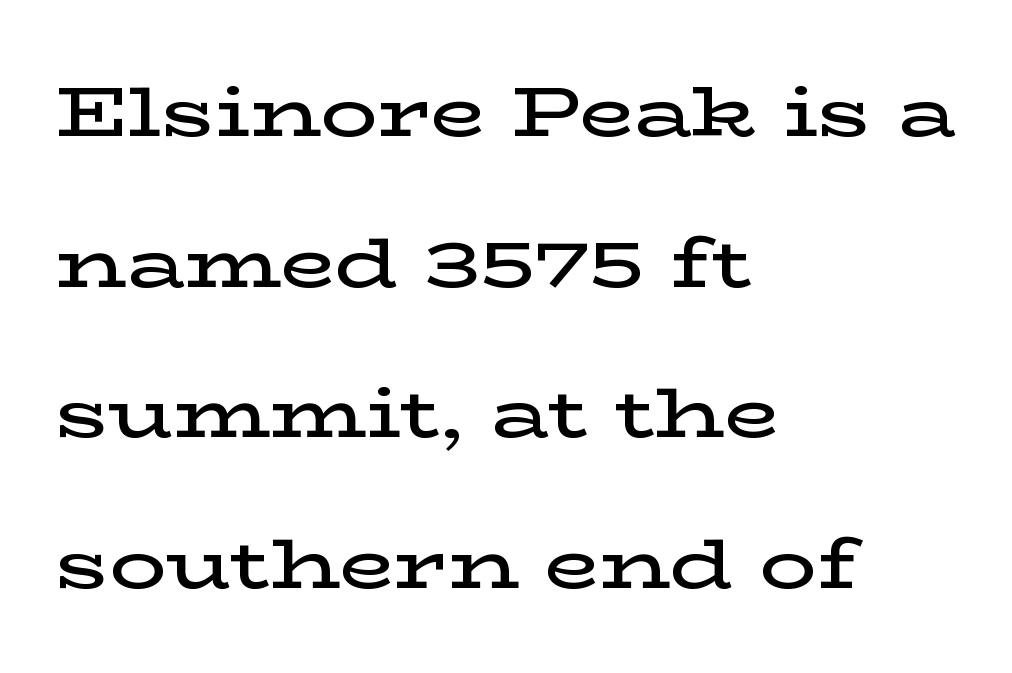
Q: Is the text bold? A: Semi-bold.
Q: Is the text italic (slanted)? A: No, it is upright.
Q: Is the typeface a serif or a sans-serif typeface? A: Serif.
Q: Is the text underlined? A: No.
Q: How is the paragraph aligned? A: Left-aligned.
Q: Is the spacing between letters normal or unusually wide? A: Normal.
Q: Is the spacing between lines tight, normal or loose? A: Loose.
Q: Width (condensed, normal, or wide)? A: Wide.
Q: Stroke contrast? A: Low.
Q: x-height? A: Medium.
Q: Monospaced? A: No.
